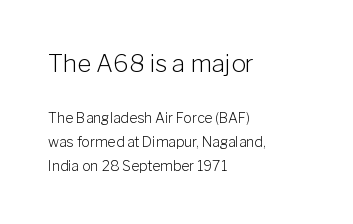
Q: Is the text bold? A: No.
Q: Is the text italic (slanted)? A: No, it is upright.
Q: Is the text underlined? A: No.
Q: How is the paragraph aligned? A: Left-aligned.
Q: Is the spacing between letters normal or unusually wide? A: Normal.
Q: Which block of text is set in a larger size, the first (top) or the second (bottom)? A: The first (top) one.
